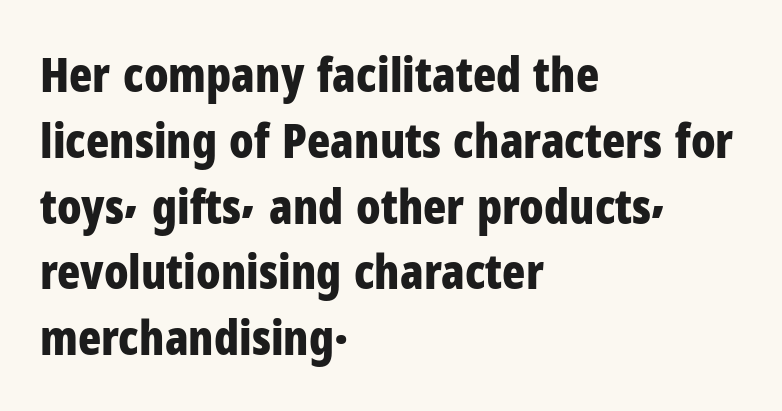
Q: Is the text bold? A: Yes.
Q: Is the text italic (slanted)? A: No, it is upright.
Q: Is the typeface a serif or a sans-serif typeface? A: Sans-serif.
Q: Is the text underlined? A: No.
Q: How is the paragraph aligned? A: Left-aligned.
Q: Is the spacing between letters normal or unusually wide? A: Normal.
Q: Is the spacing between lines tight, normal or loose? A: Normal.
Q: Width (condensed, normal, or wide)? A: Condensed.
Q: Stroke contrast? A: Low.
Q: x-height? A: Medium.
Q: Monospaced? A: No.
